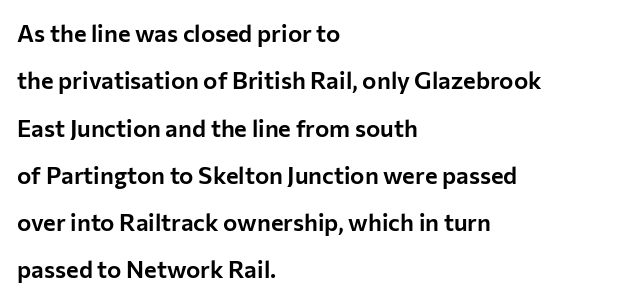
The image shows 24 px text type, upright; set left-aligned, loose line spacing (1.97x), normal letter spacing, not underlined.
